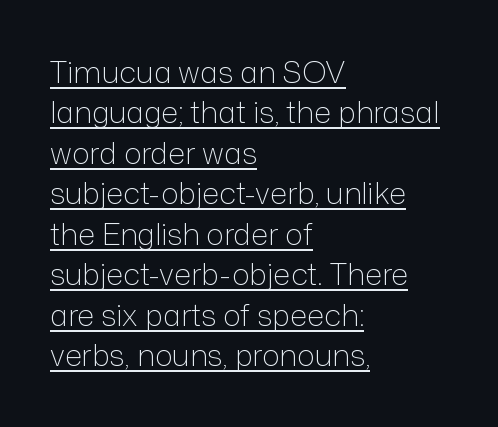
{"serif": "no", "italic": "no", "bold": "no", "weight": "light", "width": "normal", "stroke_contrast": "low", "x_height": "medium", "monospaced": "no", "underline": "yes", "align": "left", "line_spacing": "normal", "line_spacing_ratio": 1.35, "letter_spacing": "normal", "letter_spacing_em": 0.0, "glyph_px": 30}
